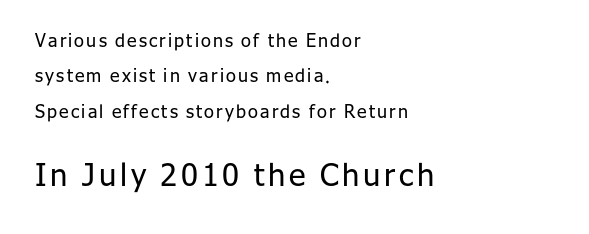
The image shows 31 px regular-weight sans-serif type, upright; set left-aligned, loose line spacing (1.97x), not underlined; the second (bottom) block is 1.72x larger; low stroke contrast and a medium x-height.
